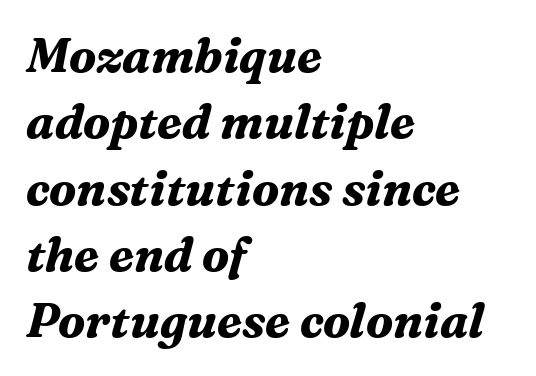
The image shows 47 px bold serif type, italic (leaning right); set left-aligned, normal line spacing (1.41x), normal letter spacing, not underlined; medium stroke contrast and a medium x-height.
